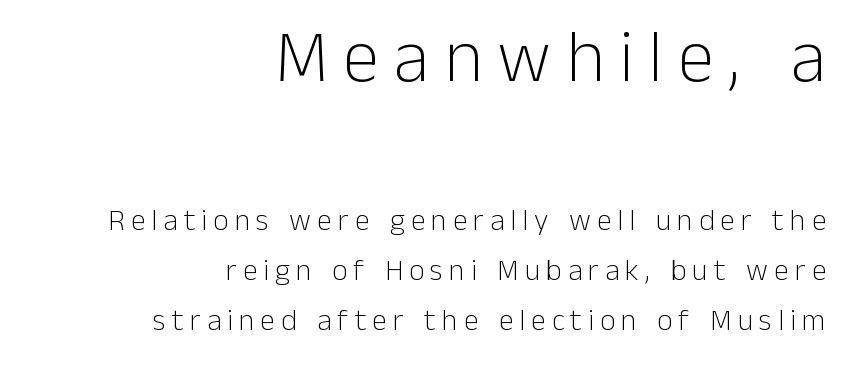
The image shows 74 px light sans-serif type, upright; set right-aligned, normal line spacing (1.66x), unusually wide letter spacing (+0.2 em), not underlined; the first (top) block is 2.47x larger; low stroke contrast and a medium x-height.
